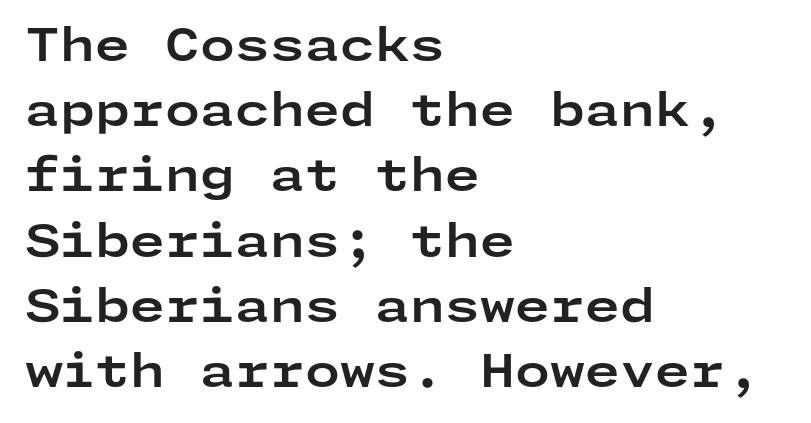
Unmarked baselines from the first word to the last. The strokes are fattened all the way to bold. Honestly, the letter spacing is just normal — you wouldn't notice it. Which margin do the lines hug? The left one — the right edge is uneven.
